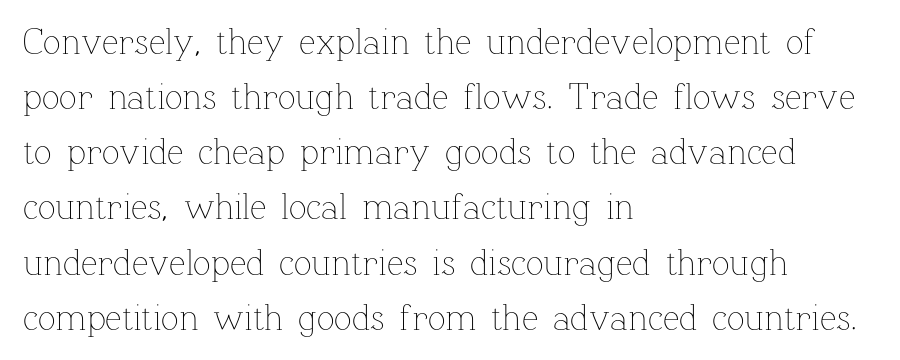
The image shows 37 px thin type, upright; set left-aligned, normal line spacing (1.49x), normal letter spacing, not underlined; low stroke contrast and a medium x-height.
